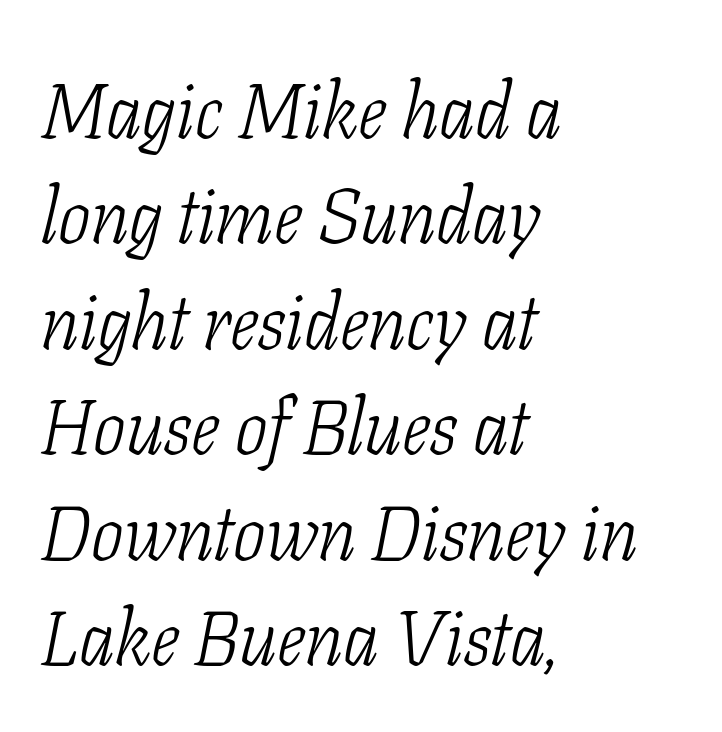
This is not heavy type; no bold has been used. The baseline area is clear. Here the designer chose a conventional face with non-uniform glyph widths. The line-height multiplier appears to be the usual default. Designer's note — italics engaged. The face used here is rendered with its standard letterfit.
